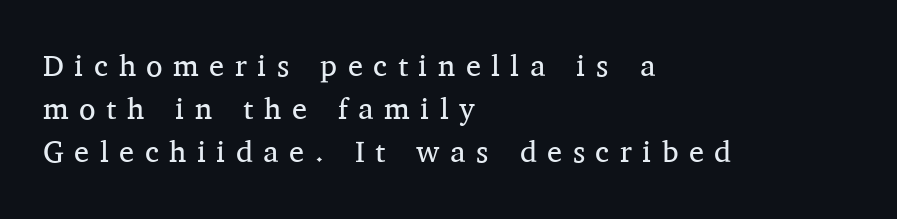
The lines in this sample share a left origin and differ only in where they stop. Small tapered or slab feet sit at the stroke ends, so this counts as serif. The rendering inserts visible extra space after every character. Looks like regular typesetting: each glyph gets only the width it needs. Weight class: somewhere from thin through regular. This is roman type, the default non-slanted kind.
